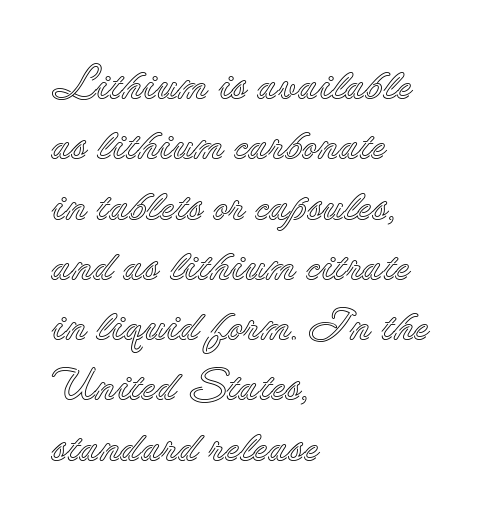
The rendering keeps characters at their native spacing. Does the leading feel generous? No, just average. The lines in this sample share a left origin and differ only in where they stop.
